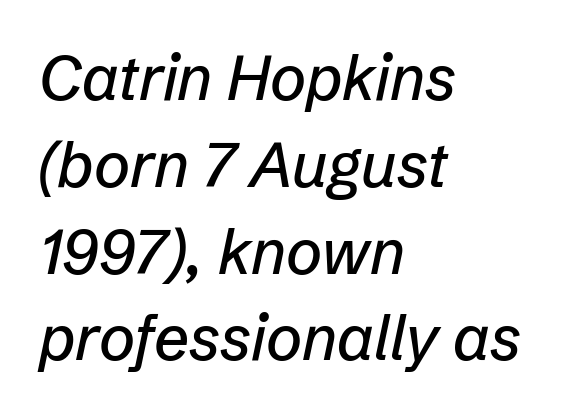
The image shows 62 px text type, italic (leaning right); set left-aligned, normal line spacing (1.4x), normal letter spacing, not underlined; low stroke contrast and a medium x-height.
